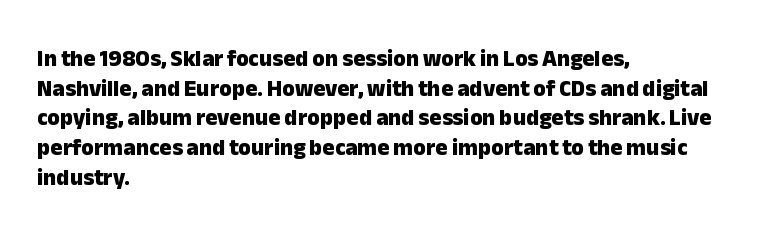
The image shows 23 px bold type, upright; set left-aligned, normal line spacing (1.29x), normal letter spacing, not underlined.
